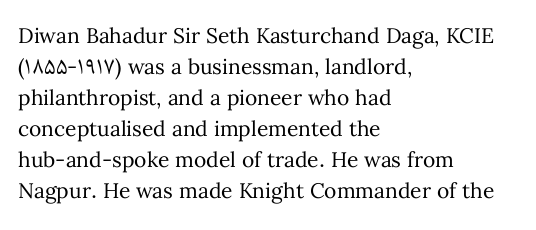
{"italic": "no", "bold": "no", "underline": "no", "align": "left", "line_spacing": "normal", "line_spacing_ratio": 1.48, "letter_spacing": "normal", "letter_spacing_em": 0.0, "glyph_px": 21}
